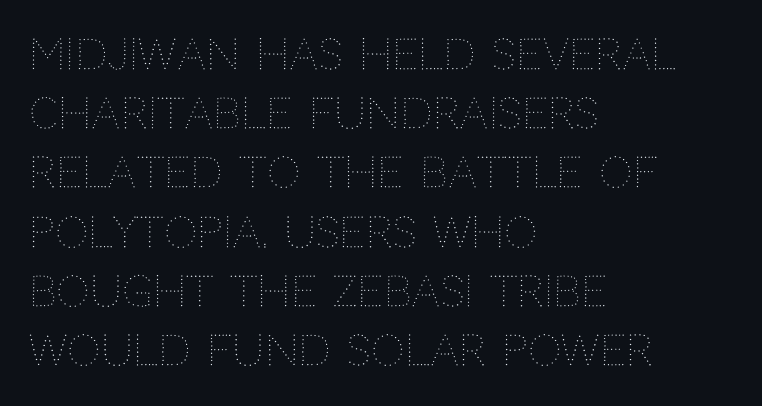
Q: Is the text bold? A: No.
Q: Is the text italic (slanted)? A: No, it is upright.
Q: Is the text underlined? A: No.
Q: How is the paragraph aligned? A: Left-aligned.
Q: Is the spacing between letters normal or unusually wide? A: Normal.
Q: Is the spacing between lines tight, normal or loose? A: Normal.
Q: Width (condensed, normal, or wide)? A: Normal.
Q: Stroke contrast? A: Medium.
Q: x-height? A: Large.
Q: Monospaced? A: No.
